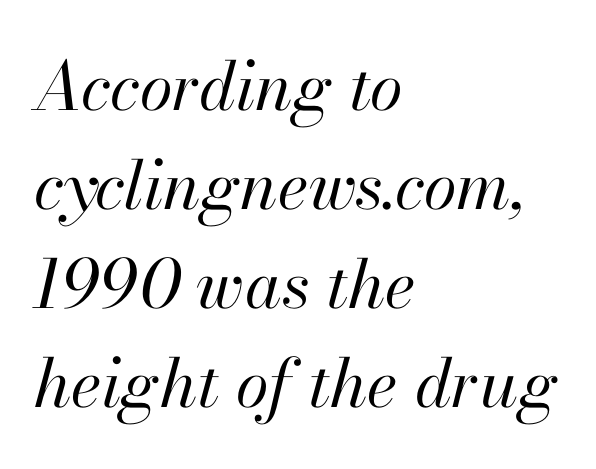
Q: Is the text bold? A: No.
Q: Is the text italic (slanted)? A: Yes, it leans right by about 13 degrees.
Q: Is the text underlined? A: No.
Q: How is the paragraph aligned? A: Left-aligned.
Q: Is the spacing between letters normal or unusually wide? A: Normal.
Q: Is the spacing between lines tight, normal or loose? A: Normal.
Q: Width (condensed, normal, or wide)? A: Normal.
Q: Stroke contrast? A: High.
Q: x-height? A: Small.
Q: Monospaced? A: No.
